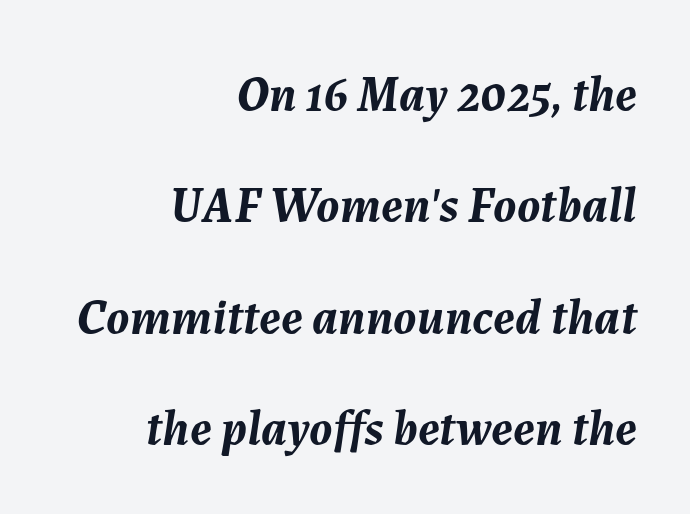
{"italic": "yes", "lean": "right", "slant_degrees": 7, "bold": "yes", "weight": "semibold", "width": "normal", "stroke_contrast": "medium", "x_height": "medium", "monospaced": "no", "underline": "no", "align": "right", "line_spacing": "loose", "line_spacing_ratio": 2.23, "letter_spacing": "normal", "letter_spacing_em": 0.0, "glyph_px": 50}
